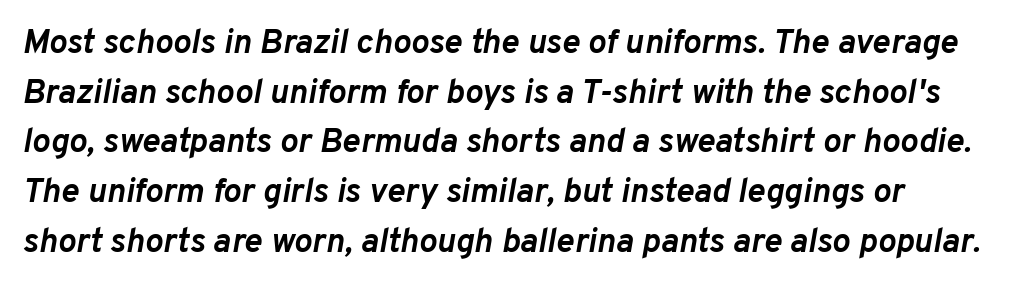
Q: Is the text bold? A: Yes.
Q: Is the text italic (slanted)? A: Yes, it leans right by about 10 degrees.
Q: Is the text underlined? A: No.
Q: Is the spacing between letters normal or unusually wide? A: Normal.
Q: Is the spacing between lines tight, normal or loose? A: Normal.
Q: Width (condensed, normal, or wide)? A: Normal.
Q: Stroke contrast? A: Low.
Q: x-height? A: Medium.
Q: Monospaced? A: No.
